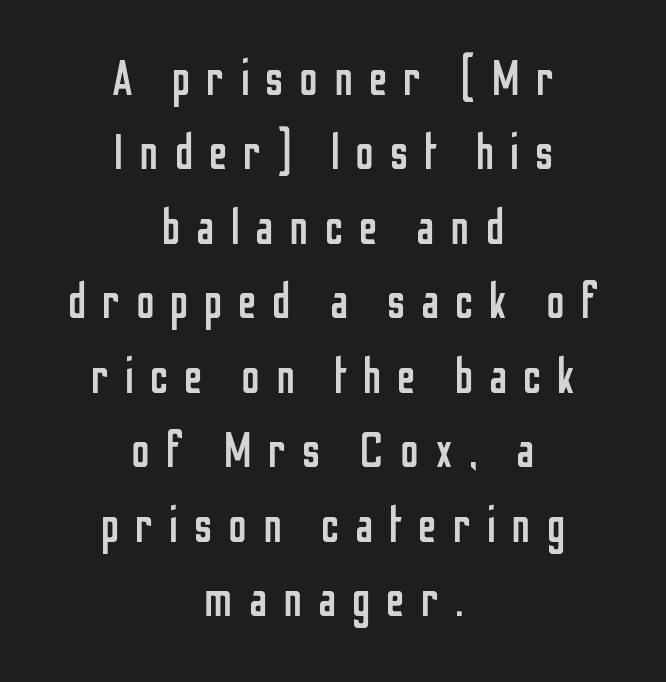
{"serif": "no", "italic": "no", "bold": "no", "weight": "regular", "width": "condensed", "stroke_contrast": "low", "x_height": "medium", "monospaced": "no", "underline": "no", "align": "center", "line_spacing": "normal", "line_spacing_ratio": 1.49, "letter_spacing": "wide", "letter_spacing_em": 0.32, "glyph_px": 50}
